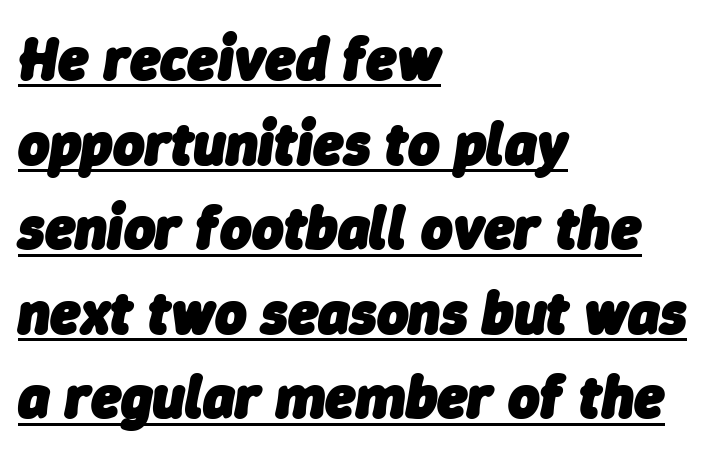
Q: Is the text bold? A: Yes.
Q: Is the text italic (slanted)? A: Yes, it leans right by about 9 degrees.
Q: Is the text underlined? A: Yes.
Q: How is the paragraph aligned? A: Left-aligned.
Q: Is the spacing between letters normal or unusually wide? A: Normal.
Q: Is the spacing between lines tight, normal or loose? A: Normal.
Q: Width (condensed, normal, or wide)? A: Normal.
Q: Stroke contrast? A: Low.
Q: x-height? A: Medium.
Q: Monospaced? A: No.
